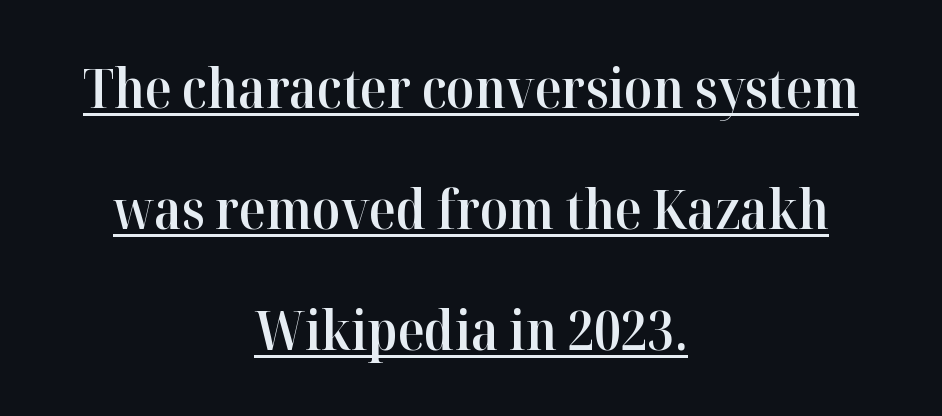
Q: Is the text bold? A: Semi-bold.
Q: Is the text italic (slanted)? A: No, it is upright.
Q: Is the typeface a serif or a sans-serif typeface? A: Serif.
Q: Is the text underlined? A: Yes.
Q: How is the paragraph aligned? A: Centered.
Q: Is the spacing between letters normal or unusually wide? A: Normal.
Q: Is the spacing between lines tight, normal or loose? A: Loose.
Q: Width (condensed, normal, or wide)? A: Normal.
Q: Stroke contrast? A: High.
Q: x-height? A: Medium.
Q: Monospaced? A: No.
